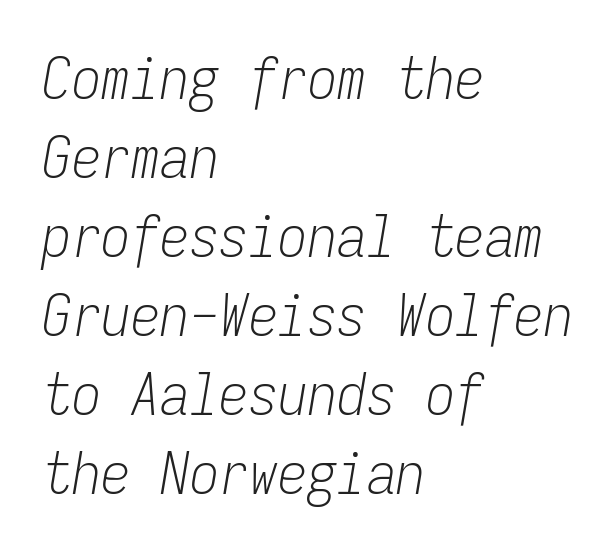
Q: Is the text bold? A: No.
Q: Is the text italic (slanted)? A: Yes, it leans right by about 9 degrees.
Q: Is the text underlined? A: No.
Q: How is the paragraph aligned? A: Left-aligned.
Q: Is the spacing between letters normal or unusually wide? A: Normal.
Q: Is the spacing between lines tight, normal or loose? A: Normal.
Q: Width (condensed, normal, or wide)? A: Condensed.
Q: Stroke contrast? A: Low.
Q: x-height? A: Medium.
Q: Monospaced? A: Yes.
